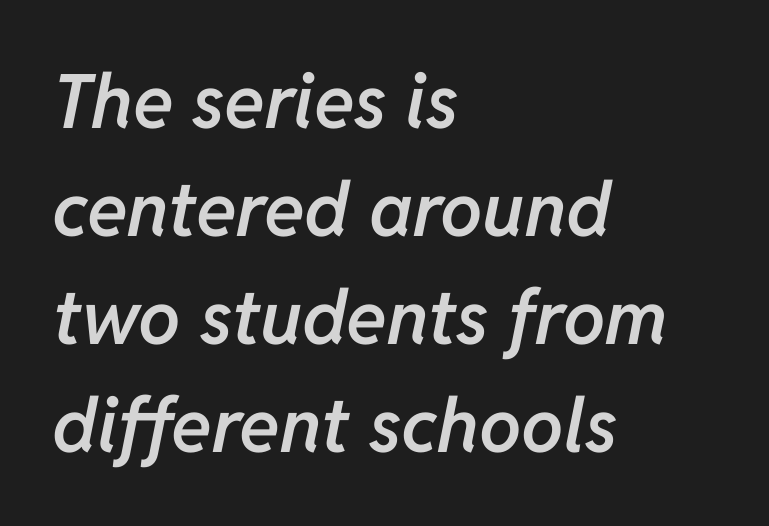
{"italic": "yes", "lean": "right", "slant_degrees": 11, "bold": "semi", "weight": "semibold", "width": "normal", "stroke_contrast": "low", "x_height": "medium", "monospaced": "no", "underline": "no", "align": "left", "line_spacing": "normal", "line_spacing_ratio": 1.44, "letter_spacing": "normal", "letter_spacing_em": 0.0, "glyph_px": 75}
